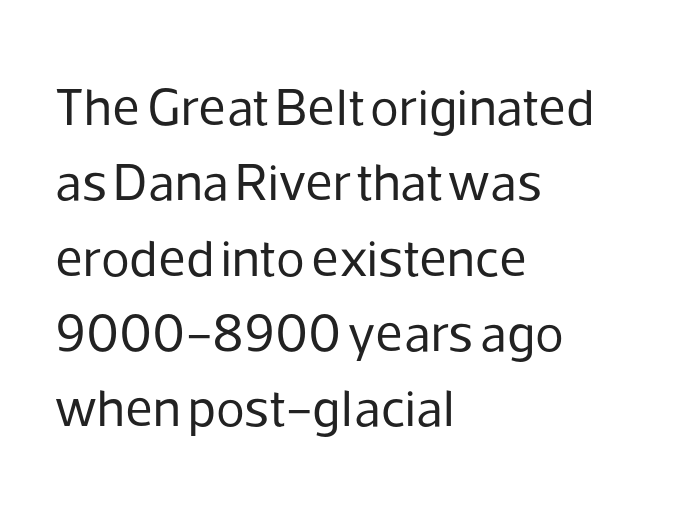
Is this a fixed-width face? No — the glyphs have proportional, varying widths. A typesetter would call this zero additional tracking. Nothing sits at the stroke ends, so this counts as sans-serif. The leading is moderate, giving the passage an even texture.
